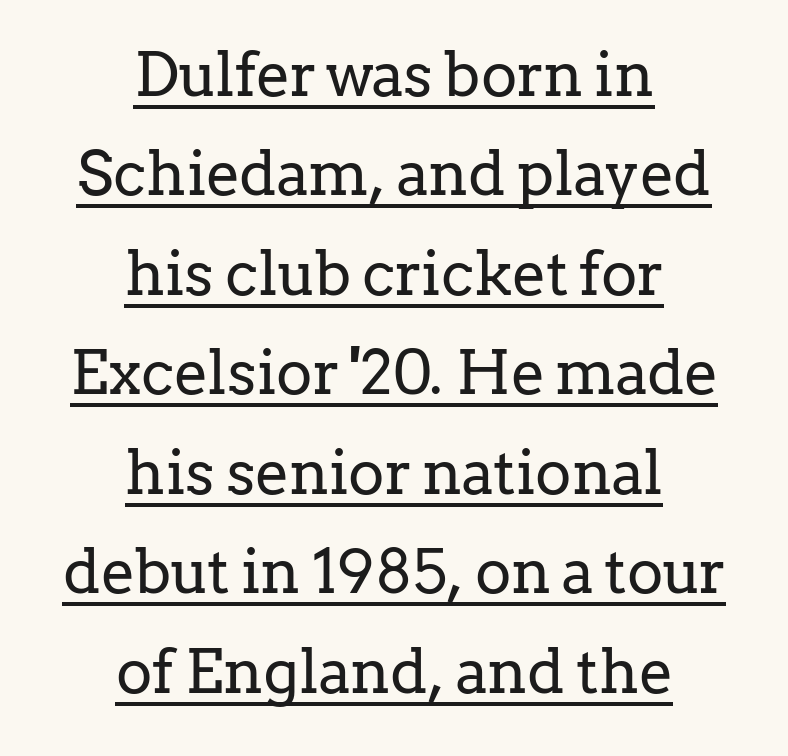
Summary of vertical rhythm: regular, with standard interline spacing. The face used here appears with an underline applied. Casual observation: everything's sitting right in the middle. Font category for this specimen: serif. When letters stand straight like this, we call the style roman or upright.
